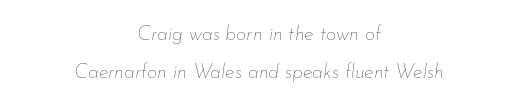
The image shows 20 px text type, italic (leaning right); set centered, line spacing 1.89x, normal letter spacing, not underlined.
